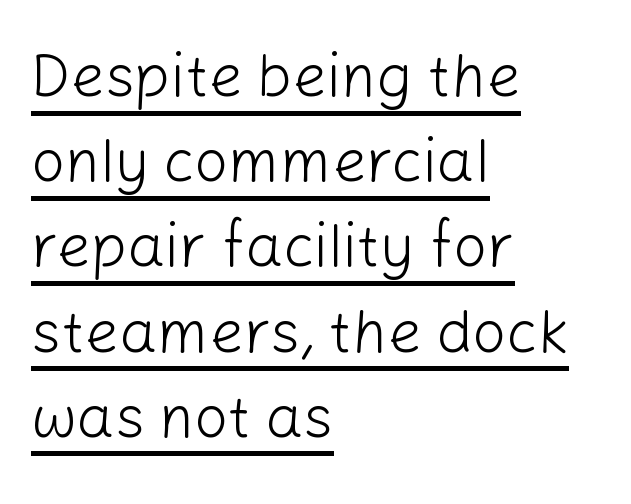
{"serif": "no", "italic": "no", "bold": "no", "weight": "light", "width": "normal", "stroke_contrast": "low", "x_height": "medium", "monospaced": "no", "underline": "yes", "align": "left", "line_spacing": "normal", "line_spacing_ratio": 1.42, "letter_spacing": "normal", "letter_spacing_em": 0.0, "glyph_px": 60}
